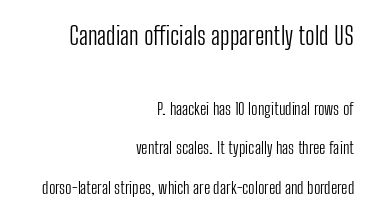
Is the type heavy? It reads as light-to-regular instead. Beneath every word, the page is bare. Note: larger setting up top, smaller setting below. The type sits square on the baseline with zero lean. Rows of type keep a wide berth in the vertical direction. Honestly, the letter spacing is just normal — you wouldn't notice it.
